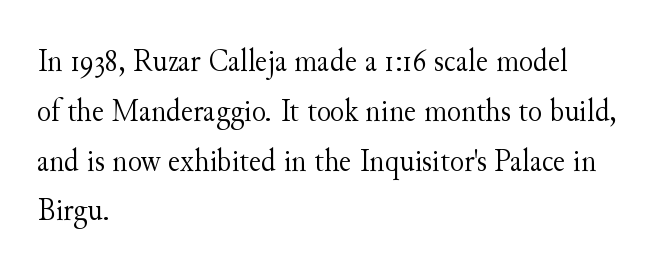
Nobody drew a line under any word here. Typeset ragged right — the left edge is the straight one. Varying glyph widths throughout — classic text-font behaviour. The leading is moderate, giving the passage an even texture.
